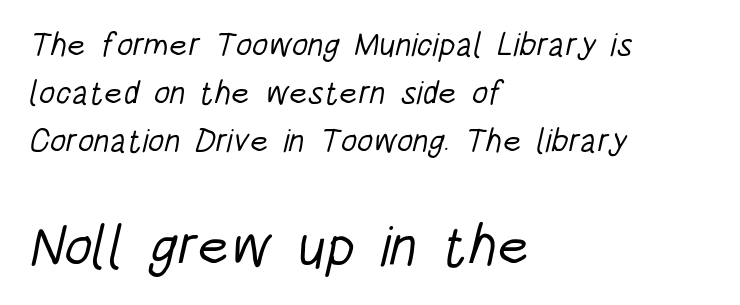
Q: Is the text bold? A: No.
Q: Is the typeface a serif or a sans-serif typeface? A: Sans-serif.
Q: Is the text underlined? A: No.
Q: How is the paragraph aligned? A: Left-aligned.
Q: Is the spacing between letters normal or unusually wide? A: Normal.
Q: Is the spacing between lines tight, normal or loose? A: Normal.
Q: Which block of text is set in a larger size, the first (top) or the second (bottom)? A: The second (bottom) one.
Q: Width (condensed, normal, or wide)? A: Condensed.
Q: Stroke contrast? A: Low.
Q: x-height? A: Large.
Q: Monospaced? A: No.
